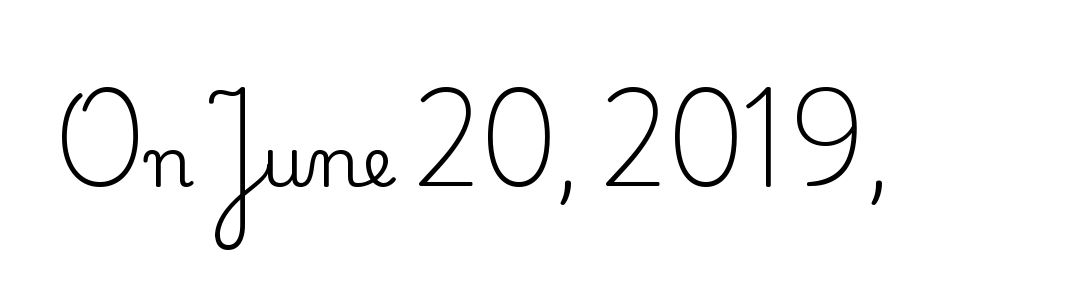
{"serif": "yes", "italic": "no", "width": "normal", "stroke_contrast": "medium", "x_height": "small", "monospaced": "no", "underline": "no", "letter_spacing": "normal", "letter_spacing_em": 0.0, "glyph_px": 69}
